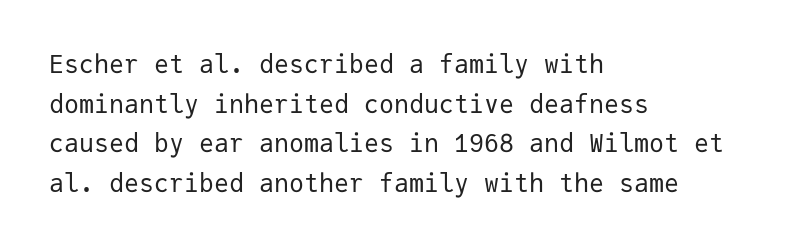
Q: Is the text bold? A: No.
Q: Is the text italic (slanted)? A: No, it is upright.
Q: Is the text underlined? A: No.
Q: How is the paragraph aligned? A: Left-aligned.
Q: Is the spacing between letters normal or unusually wide? A: Normal.
Q: Is the spacing between lines tight, normal or loose? A: Normal.
